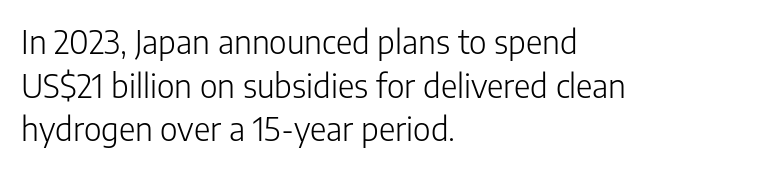
Looks like regular typesetting: each glyph gets only the width it needs. The lines in this sample share a left origin and differ only in where they stop. Is there much room between lines? A standard amount, neither cramped nor airy. Descender tails drop into unmarked territory. Nothing heavy about these letters — not bold at all.
